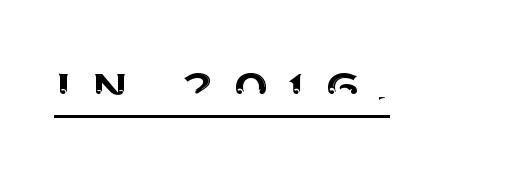
{"serif": "no", "italic": "no", "width": "normal", "stroke_contrast": "medium", "x_height": "large", "monospaced": "no", "underline": "yes", "letter_spacing": "wide", "letter_spacing_em": 0.27, "glyph_px": 62}
